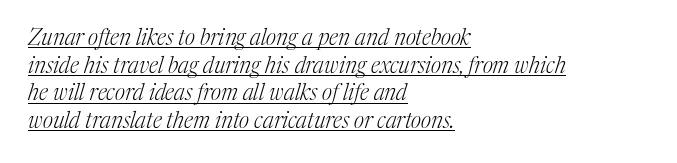
The lines in this sample share a left origin and differ only in where they stop. Vertical stems look standard width or narrower in stroke. Interline gaps are of average width in this sample. The letters sit at their default tracking, neither squeezed nor spread. Each line of the rendering has a horizontal stroke beneath the glyphs.
